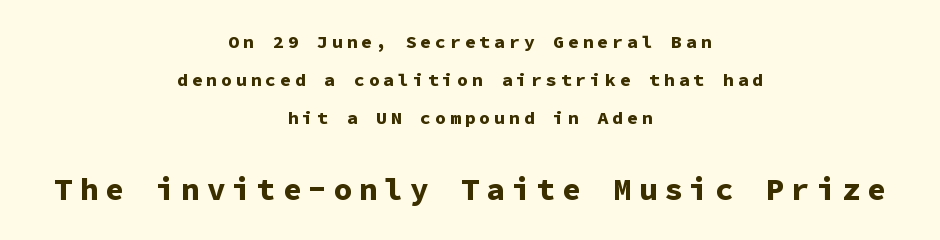
{"serif": "no", "italic": "no", "bold": "yes", "weight": "bold", "width": "normal", "stroke_contrast": "low", "x_height": "medium", "monospaced": "yes", "underline": "no", "align": "center", "line_spacing": "loose", "line_spacing_ratio": 2.12, "letter_spacing": "wide", "letter_spacing_em": 0.22, "larger_block": "second", "size_ratio": 1.72, "glyph_px": 31}
